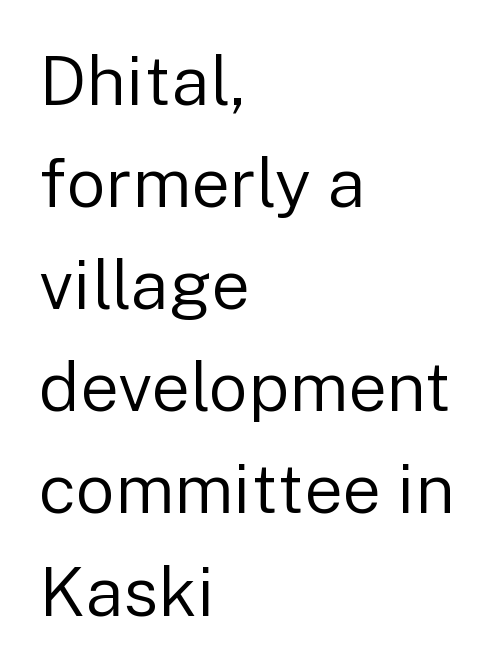
The image shows 69 px regular-weight sans-serif type, upright; set left-aligned, normal line spacing (1.48x), normal letter spacing, not underlined; low stroke contrast and a medium x-height.
